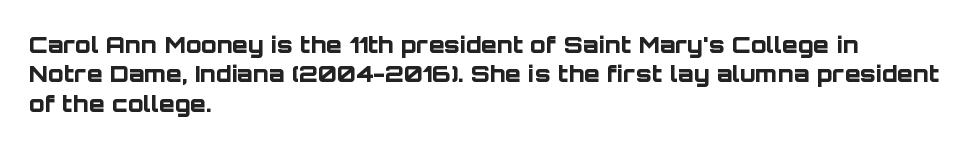
Q: Is the text bold? A: Yes.
Q: Is the text italic (slanted)? A: No, it is upright.
Q: Is the text underlined? A: No.
Q: How is the paragraph aligned? A: Left-aligned.
Q: Is the spacing between letters normal or unusually wide? A: Normal.
Q: Is the spacing between lines tight, normal or loose? A: Normal.
